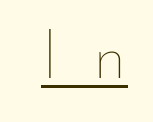
The image shows 69 px thin type, upright; set unusually wide letter spacing (+0.5 em), underlined; low stroke contrast and a small x-height.
